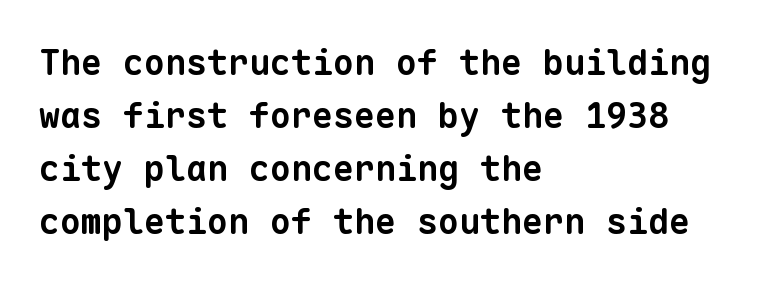
The area under the type is left untouched. Fixed-width glyphs throughout — classic coding-font behaviour. The type family on display is of the sans-serif kind. Nobody touched the tracking dial on this one. Honestly, the row spacing looks completely unremarkable.
